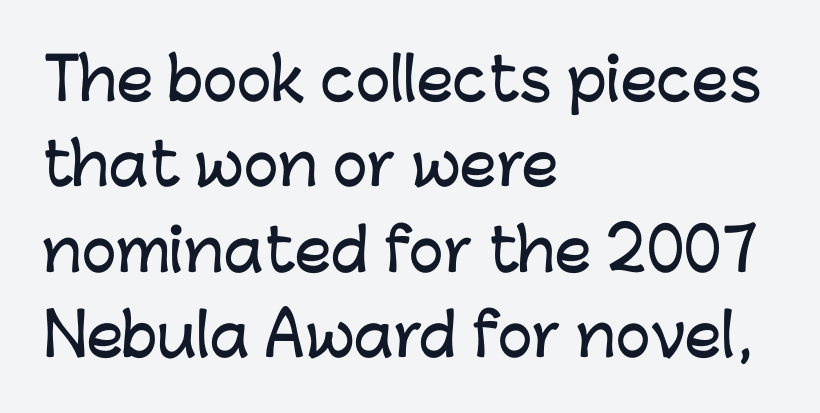
{"serif": "no", "italic": "no", "width": "normal", "stroke_contrast": "low", "x_height": "medium", "monospaced": "no", "underline": "no", "align": "left", "line_spacing": "normal", "line_spacing_ratio": 1.47, "letter_spacing": "normal", "letter_spacing_em": 0.0, "glyph_px": 58}
